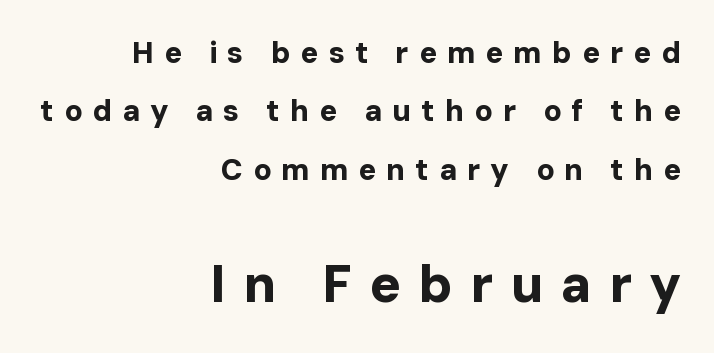
A flush-right, rag-left setting is used for this passage. Heavy-handed strokes throughout: this text is bold. Top chunk: small. Bottom chunk: large. The passage shown is typed in a proportional face where columns would drift.
